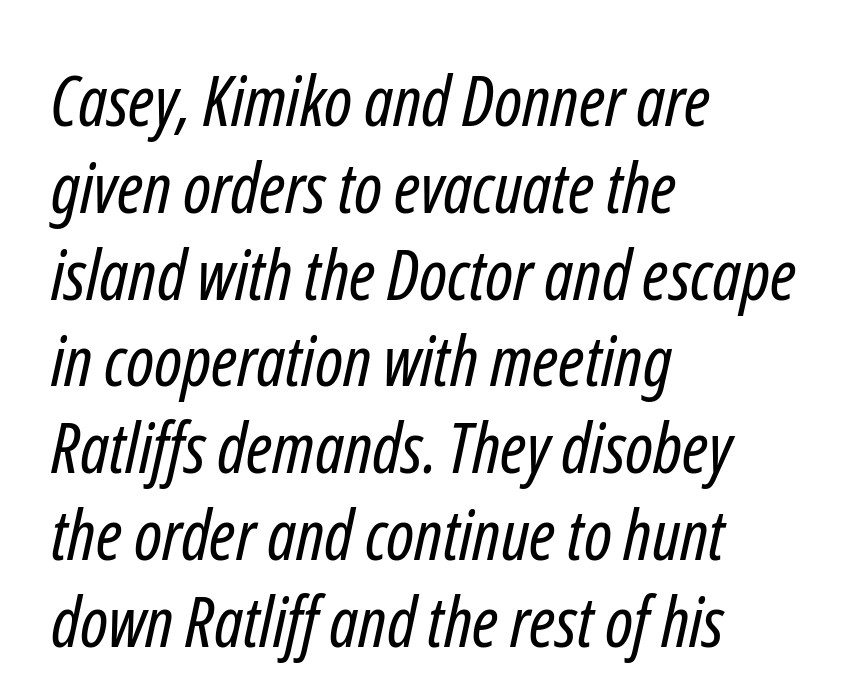
The image shows 70 px regular-weight, condensed sans-serif type; set left-aligned, line spacing 1.24x, normal letter spacing, not underlined; low stroke contrast and a medium x-height.
